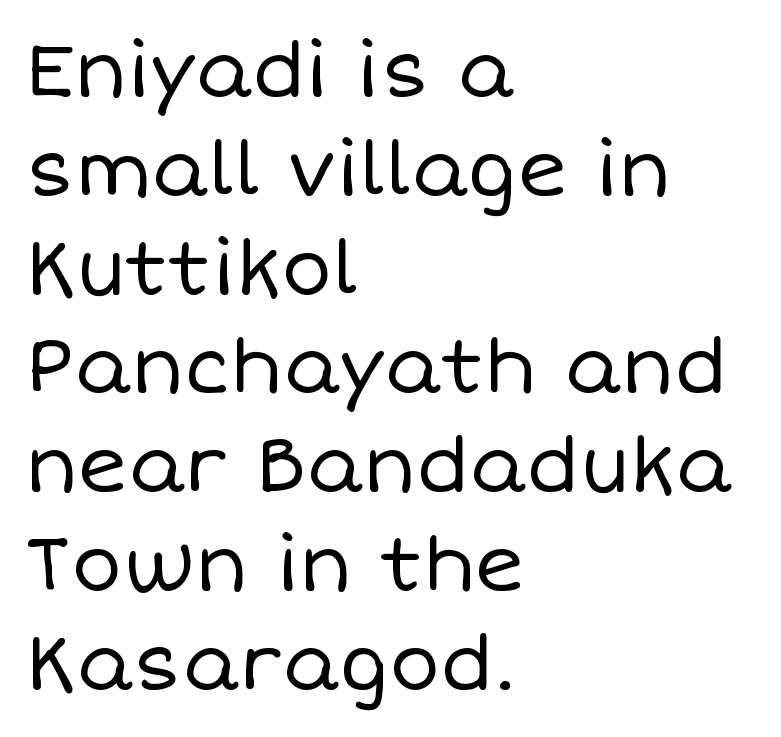
Q: Is the text bold? A: No.
Q: Is the text italic (slanted)? A: No, it is upright.
Q: Is the text underlined? A: No.
Q: How is the paragraph aligned? A: Left-aligned.
Q: Is the spacing between letters normal or unusually wide? A: Normal.
Q: Is the spacing between lines tight, normal or loose? A: Normal.
Q: Width (condensed, normal, or wide)? A: Normal.
Q: Stroke contrast? A: Low.
Q: x-height? A: Large.
Q: Monospaced? A: No.
